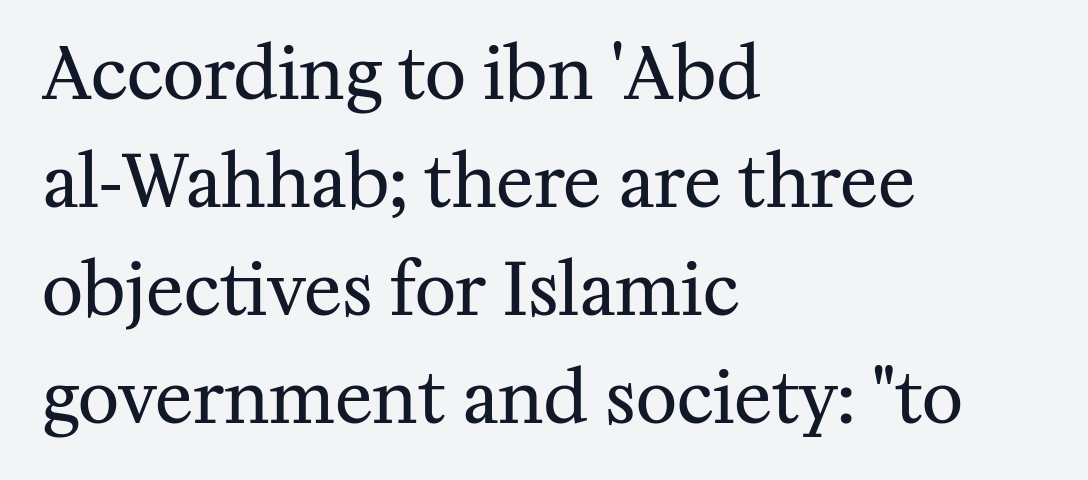
Q: Is the text bold? A: No.
Q: Is the text italic (slanted)? A: No, it is upright.
Q: Is the typeface a serif or a sans-serif typeface? A: Serif.
Q: Is the text underlined? A: No.
Q: How is the paragraph aligned? A: Left-aligned.
Q: Is the spacing between letters normal or unusually wide? A: Normal.
Q: Is the spacing between lines tight, normal or loose? A: Normal.
Q: Width (condensed, normal, or wide)? A: Normal.
Q: Stroke contrast? A: Medium.
Q: x-height? A: Medium.
Q: Monospaced? A: No.
